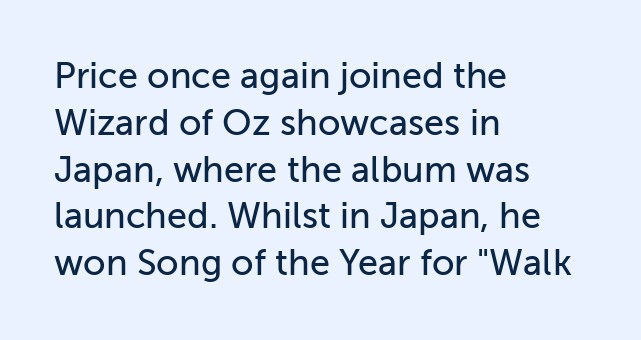
The image shows 36 px sans-serif type, upright; set left-aligned, normal line spacing (1.3x), normal letter spacing, not underlined; low stroke contrast and a medium x-height.
